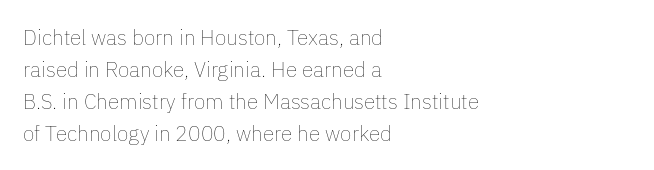
Q: Is the text bold? A: No.
Q: Is the text italic (slanted)? A: No, it is upright.
Q: Is the text underlined? A: No.
Q: How is the paragraph aligned? A: Left-aligned.
Q: Is the spacing between letters normal or unusually wide? A: Normal.
Q: Is the spacing between lines tight, normal or loose? A: Normal.
